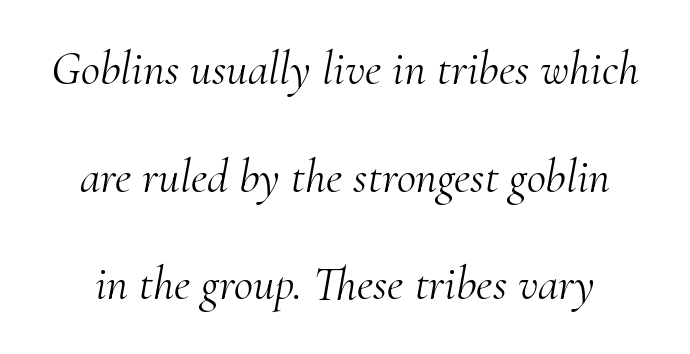
Q: Is the text bold? A: No.
Q: Is the text italic (slanted)? A: Yes, it leans right by about 10 degrees.
Q: Is the typeface a serif or a sans-serif typeface? A: Serif.
Q: Is the text underlined? A: No.
Q: Is the spacing between letters normal or unusually wide? A: Normal.
Q: Is the spacing between lines tight, normal or loose? A: Loose.
Q: Width (condensed, normal, or wide)? A: Normal.
Q: Stroke contrast? A: Medium.
Q: x-height? A: Small.
Q: Monospaced? A: No.
